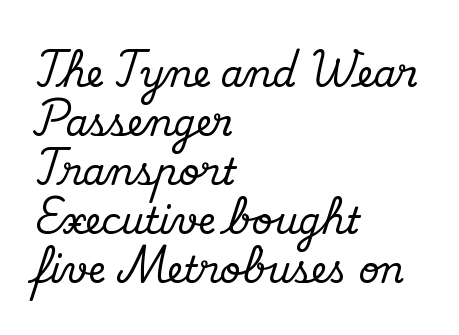
{"serif": "yes", "width": "normal", "stroke_contrast": "medium", "x_height": "small", "monospaced": "no", "underline": "no", "align": "left", "line_spacing": "normal", "line_spacing_ratio": 1.36, "letter_spacing": "normal", "letter_spacing_em": 0.0, "glyph_px": 36}
